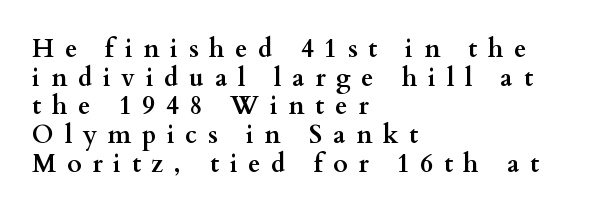
The image shows 25 px bold type, upright; set left-aligned, tight line spacing (1.15x), unusually wide letter spacing (+0.43 em), not underlined.
